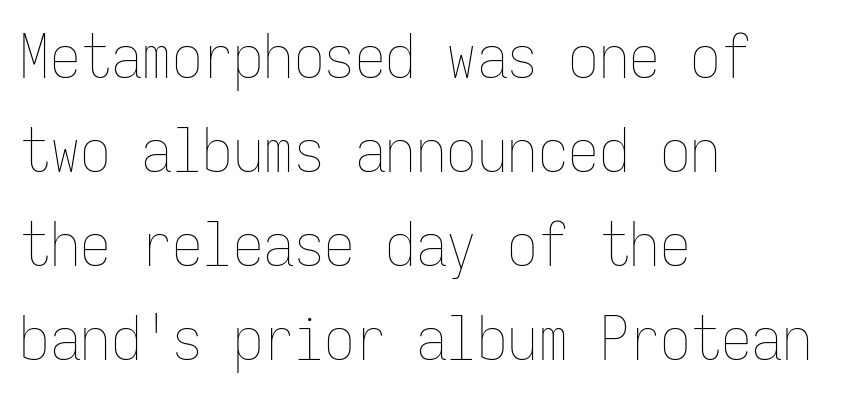
The image shows 61 px thin, condensed type, upright, monospaced; set left-aligned, normal line spacing (1.54x), normal letter spacing, not underlined; low stroke contrast and a medium x-height.
